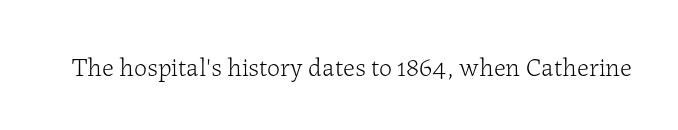
A roman cut, with each character standing at attention. Decoration check: the copy has no underline. The gaps between neighbouring characters are ordinary and unremarkable. Bold? No — there's no thickening of the strokes.
